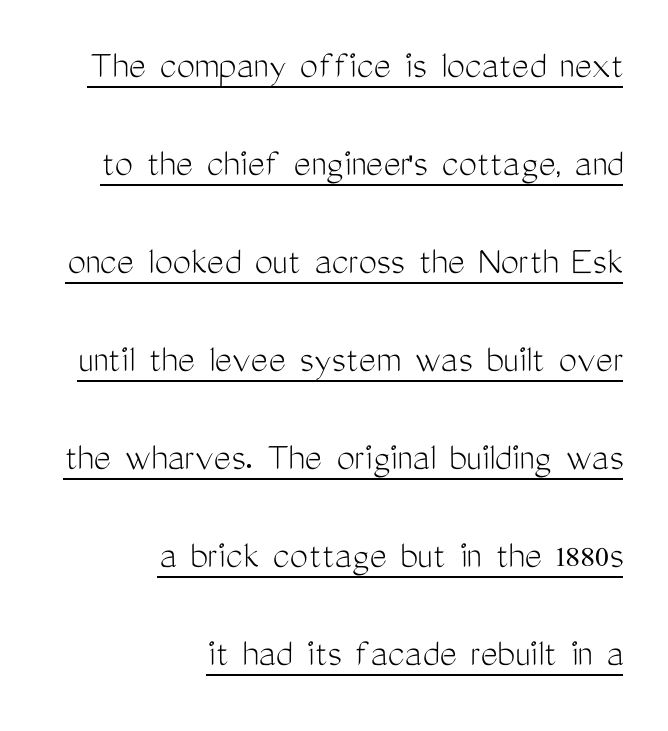
Quick note: underline on. The typography opts for an upright posture over an oblique one. Spacing verdict: proportional, widths tailored to each character. Here the glyphs are tracked normally, forming tight word shapes. The lines are spread far apart with generous leading.
